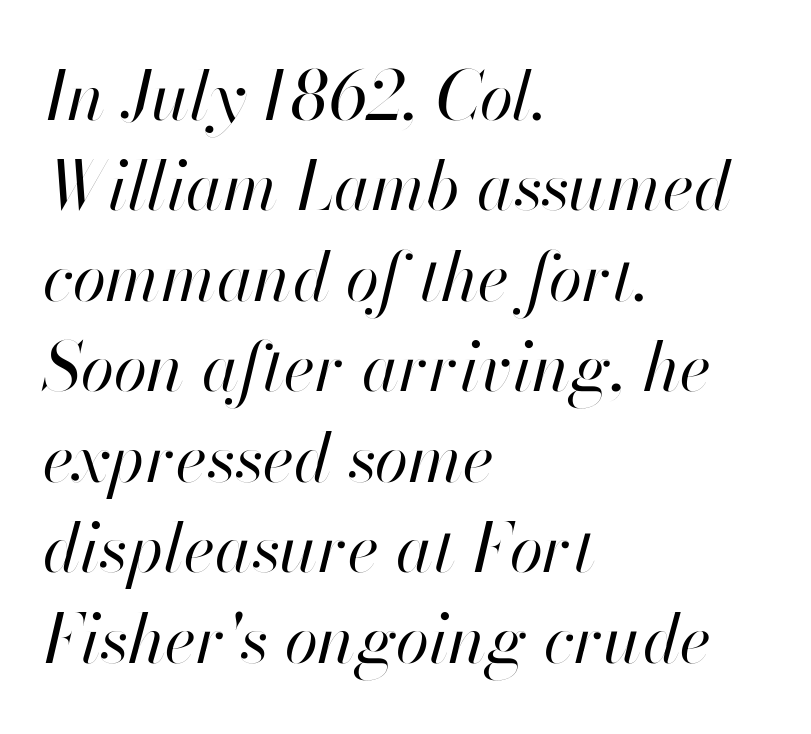
{"italic": "yes", "lean": "right", "slant_degrees": 13, "bold": "no", "weight": "regular", "width": "normal", "stroke_contrast": "high", "x_height": "small", "monospaced": "no", "underline": "no", "align": "left", "line_spacing": "normal", "line_spacing_ratio": 1.33, "letter_spacing": "normal", "letter_spacing_em": 0.0, "glyph_px": 68}
